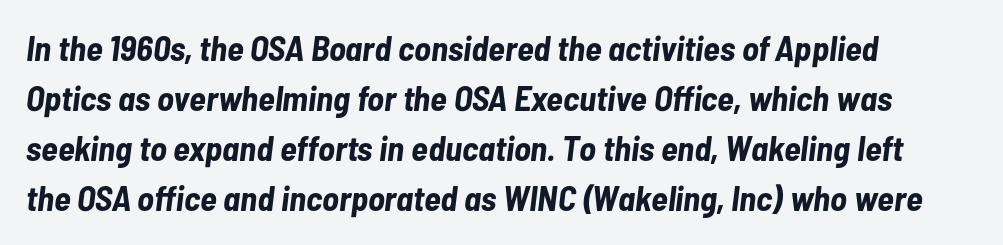
{"italic": "yes", "lean": "right", "slant_degrees": 7, "bold": "yes", "weight": "bold", "width": "condensed", "stroke_contrast": "low", "x_height": "medium", "monospaced": "no", "underline": "no", "align": "left", "line_spacing": "normal", "line_spacing_ratio": 1.43, "letter_spacing": "normal", "letter_spacing_em": 0.0, "glyph_px": 35}
